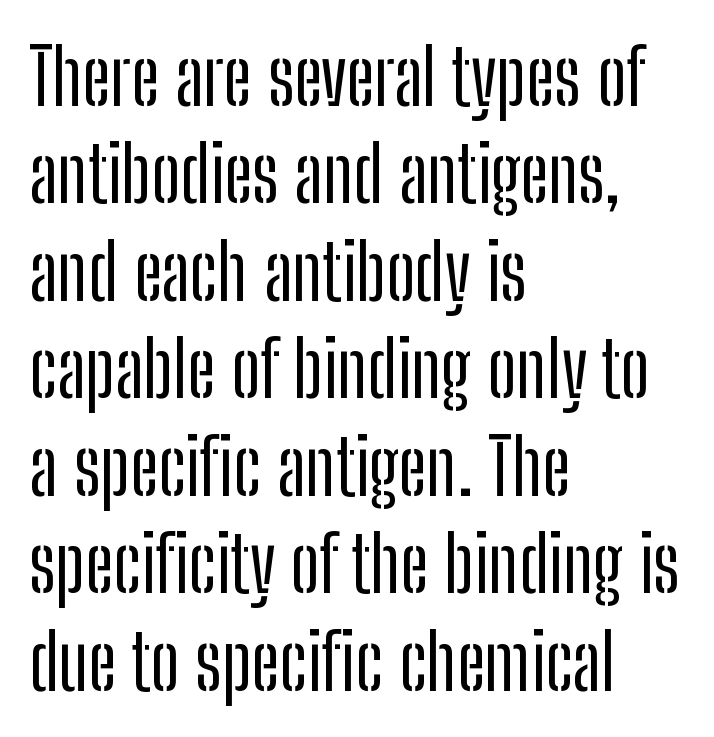
Inter-character spacing is left at the font's built-in metrics. Each line starts at the same left margin while the right side varies. Rendered with straight, roman letterforms. These lines are rendered in a variable-pitch font. The passage shown is typeset with a sans-serif family.
